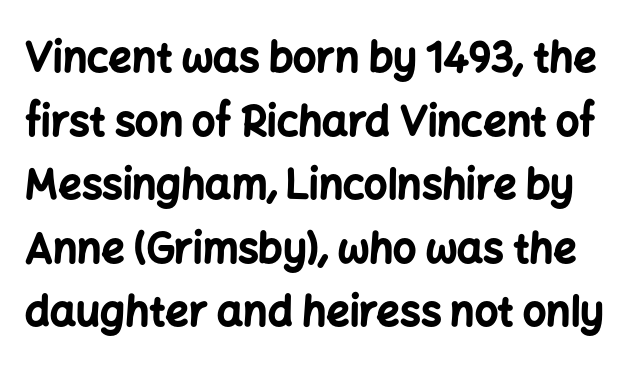
{"serif": "no", "italic": "no", "bold": "yes", "weight": "bold", "width": "normal", "stroke_contrast": "low", "x_height": "medium", "monospaced": "no", "underline": "no", "line_spacing": "normal", "line_spacing_ratio": 1.55, "letter_spacing": "normal", "letter_spacing_em": 0.0, "glyph_px": 41}
